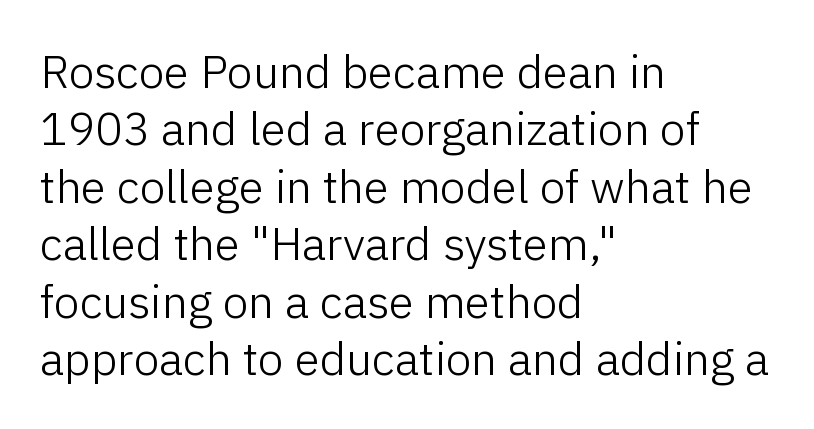
Nope, no serifs anywhere on these letters. The vertical gap from one line to the next is medium. Anything drawn beneath the words? Only blank space. The letters advance in unequal steps, a hallmark of proportional type. Caption: multi-line text, flush left, ragged right. Italic: no, the glyphs are upright roman.
